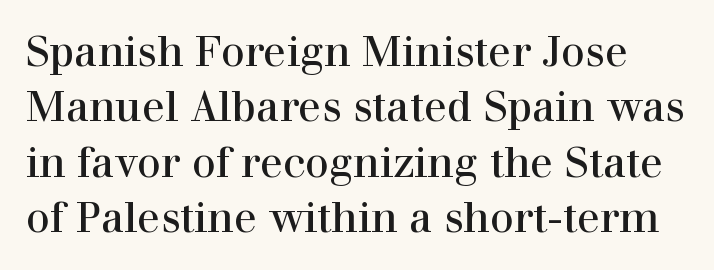
{"serif": "yes", "italic": "no", "bold": "no", "weight": "regular", "width": "normal", "stroke_contrast": "high", "x_height": "medium", "monospaced": "no", "underline": "no", "line_spacing": "normal", "line_spacing_ratio": 1.32, "letter_spacing": "normal", "letter_spacing_em": 0.0, "glyph_px": 42}
